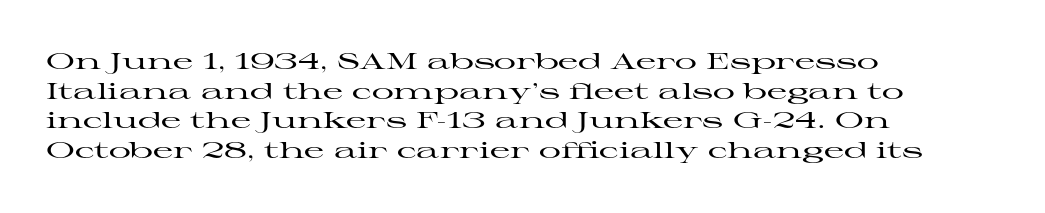
{"italic": "no", "underline": "no", "align": "left", "line_spacing": "normal", "line_spacing_ratio": 1.35, "letter_spacing": "normal", "letter_spacing_em": 0.0, "glyph_px": 22}
